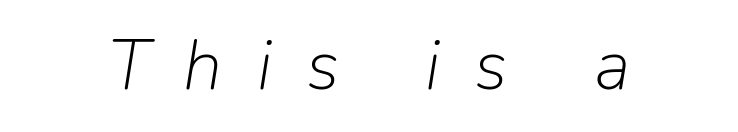
The image shows 71 px light type, italic (leaning right); set centered, unusually wide letter spacing (+0.48 em), not underlined; low stroke contrast and a medium x-height.
